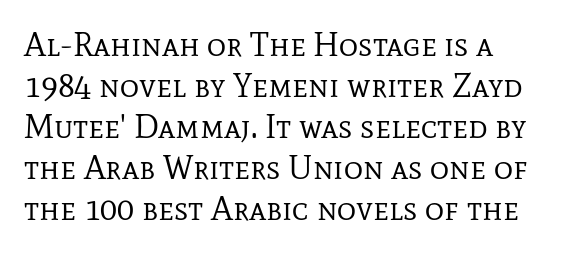
The image shows 33 px regular-weight serif type, upright; set left-aligned, line spacing 1.24x, normal letter spacing, not underlined; low stroke contrast and a medium x-height.
